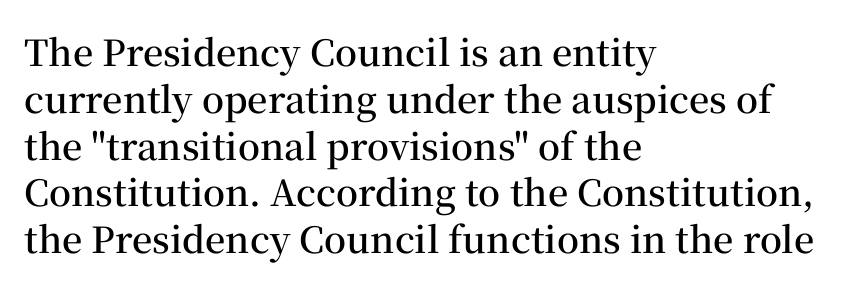
Q: Is the text bold? A: Semi-bold.
Q: Is the text italic (slanted)? A: No, it is upright.
Q: Is the typeface a serif or a sans-serif typeface? A: Serif.
Q: Is the text underlined? A: No.
Q: How is the paragraph aligned? A: Left-aligned.
Q: Is the spacing between letters normal or unusually wide? A: Normal.
Q: Is the spacing between lines tight, normal or loose? A: Normal.
Q: Width (condensed, normal, or wide)? A: Normal.
Q: Stroke contrast? A: Medium.
Q: x-height? A: Medium.
Q: Monospaced? A: No.
